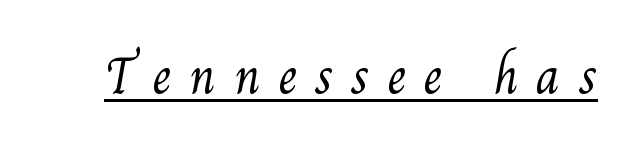
Character widths vary here, with narrow letters taking less room than wide ones. The sample's only ornament is a line tracing under the words. The characters display serif detailing at their extremities. Display-style spreading of the glyphs; the letterfit is very open. Stems here are at most as thick as an everyday book face.
